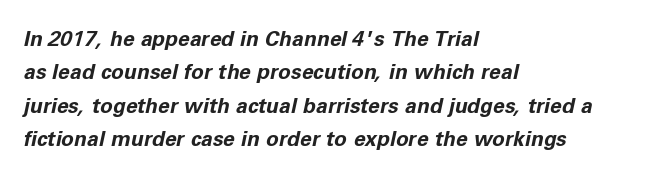
Q: Is the text bold? A: Yes.
Q: Is the text italic (slanted)? A: Yes, it leans right by about 11 degrees.
Q: Is the text underlined? A: No.
Q: How is the paragraph aligned? A: Left-aligned.
Q: Is the spacing between letters normal or unusually wide? A: Normal.
Q: Is the spacing between lines tight, normal or loose? A: Normal.
